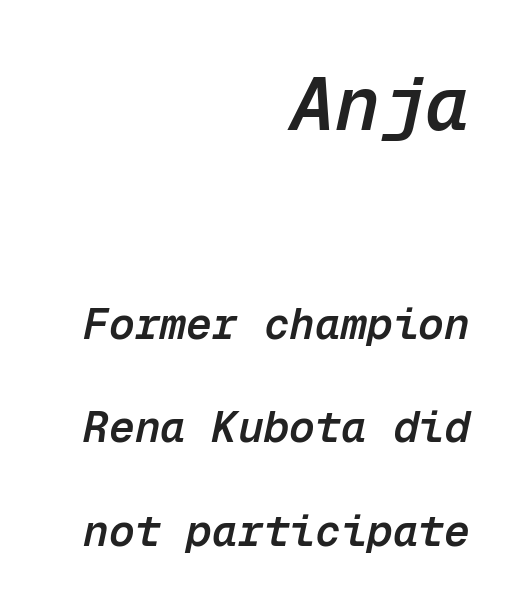
The image shows 75 px semibold type, italic (leaning right), monospaced; set right-aligned, loose line spacing (2.41x), normal letter spacing, not underlined; the first (top) block is 1.74x larger; low stroke contrast and a medium x-height.
